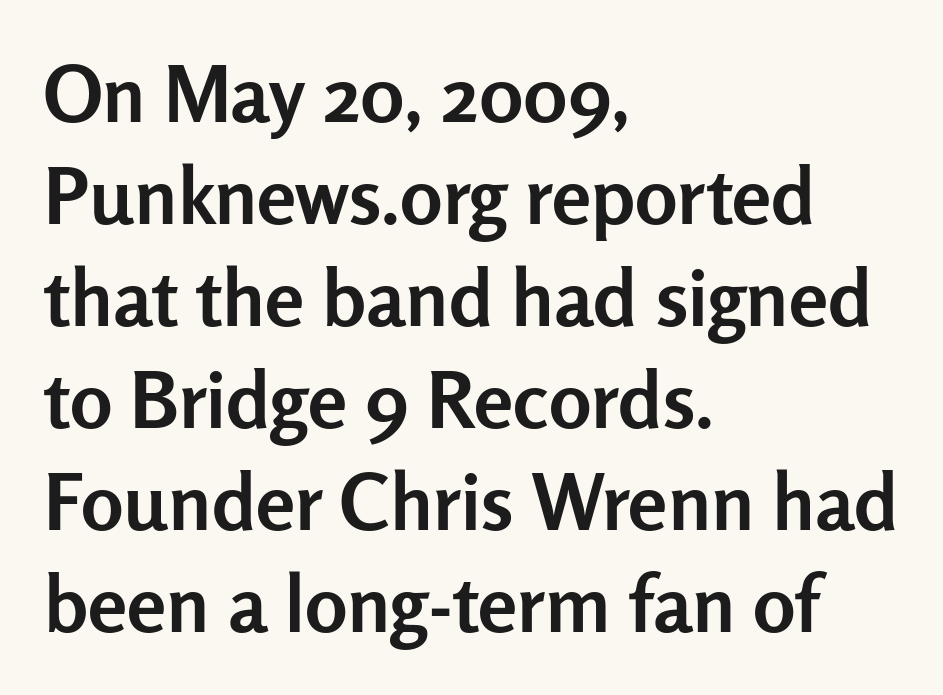
{"serif": "no", "italic": "no", "bold": "yes", "weight": "semibold", "width": "normal", "stroke_contrast": "low", "x_height": "medium", "monospaced": "no", "underline": "no", "align": "left", "line_spacing": "normal", "line_spacing_ratio": 1.29, "letter_spacing": "normal", "letter_spacing_em": 0.0, "glyph_px": 79}
